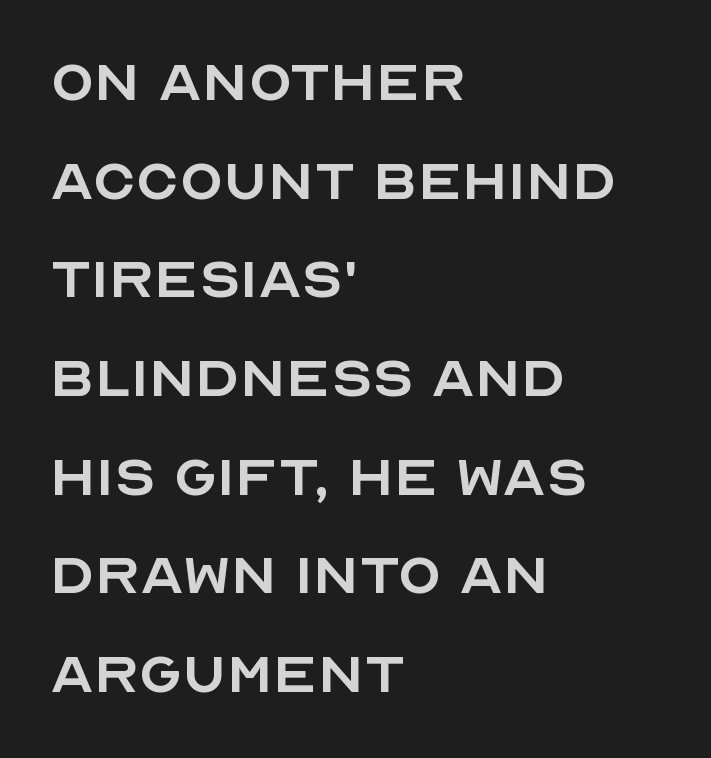
{"serif": "no", "italic": "no", "bold": "no", "weight": "regular", "width": "normal", "x_height": "large", "monospaced": "no", "underline": "no", "align": "left", "line_spacing": "normal", "line_spacing_ratio": 1.39, "letter_spacing": "normal", "letter_spacing_em": 0.0, "glyph_px": 71}
